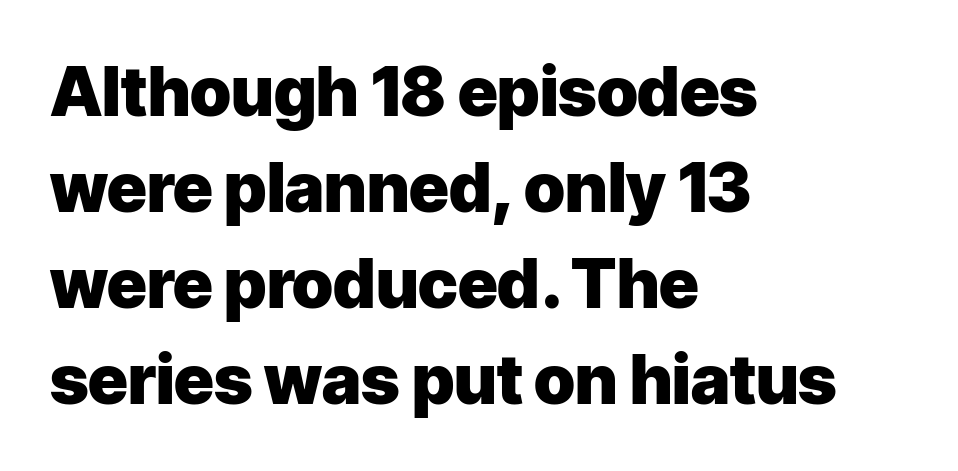
Q: Is the text bold? A: Yes.
Q: Is the text italic (slanted)? A: No, it is upright.
Q: Is the typeface a serif or a sans-serif typeface? A: Sans-serif.
Q: Is the text underlined? A: No.
Q: How is the paragraph aligned? A: Left-aligned.
Q: Is the spacing between letters normal or unusually wide? A: Normal.
Q: Is the spacing between lines tight, normal or loose? A: Normal.
Q: Width (condensed, normal, or wide)? A: Normal.
Q: Stroke contrast? A: Low.
Q: x-height? A: Medium.
Q: Monospaced? A: No.
